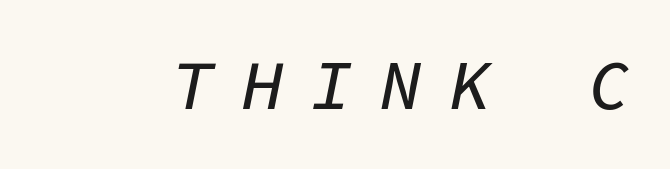
{"italic": "yes", "lean": "right", "slant_degrees": 11, "width": "normal", "stroke_contrast": "low", "x_height": "medium", "monospaced": "yes", "underline": "no", "letter_spacing": "wide", "letter_spacing_em": 0.39, "glyph_px": 70}
